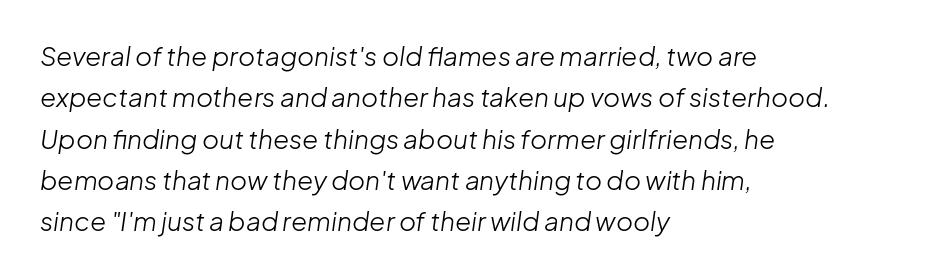
The lines are quadded left. Default kerning and tracking; the words read as compact shapes. Quick note: interline space is typical. The face looks like a standard text weight, possibly lighter.
